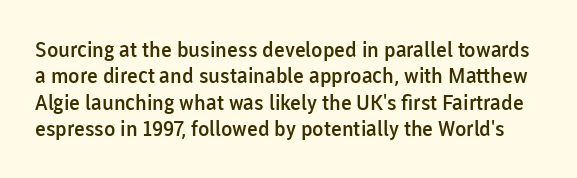
The image shows 21 px text type, upright; set normal line spacing (1.26x), normal letter spacing, not underlined.
